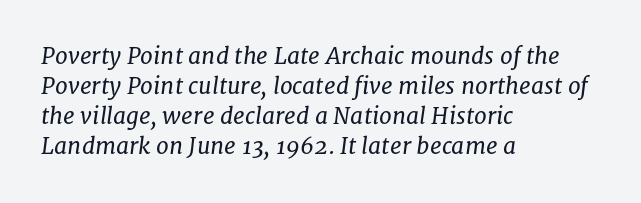
{"italic": "yes", "lean": "right", "slant_degrees": 8, "bold": "no", "underline": "no", "align": "left", "line_spacing": "normal", "line_spacing_ratio": 1.31, "letter_spacing": "normal", "letter_spacing_em": 0.0, "glyph_px": 23}
